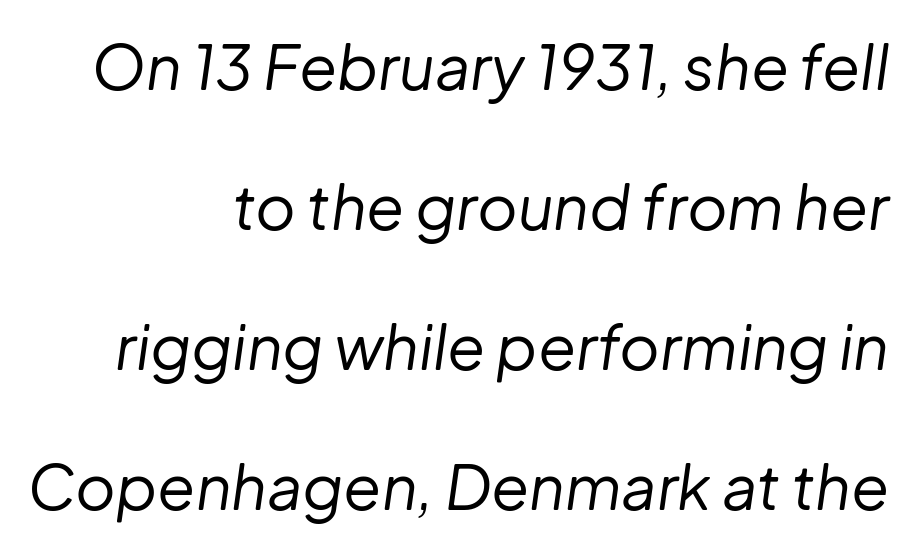
Q: Is the text bold? A: No.
Q: Is the text italic (slanted)? A: Yes, it leans right by about 8 degrees.
Q: Is the text underlined? A: No.
Q: How is the paragraph aligned? A: Right-aligned.
Q: Is the spacing between letters normal or unusually wide? A: Normal.
Q: Is the spacing between lines tight, normal or loose? A: Loose.
Q: Width (condensed, normal, or wide)? A: Normal.
Q: Stroke contrast? A: Low.
Q: x-height? A: Medium.
Q: Monospaced? A: No.
